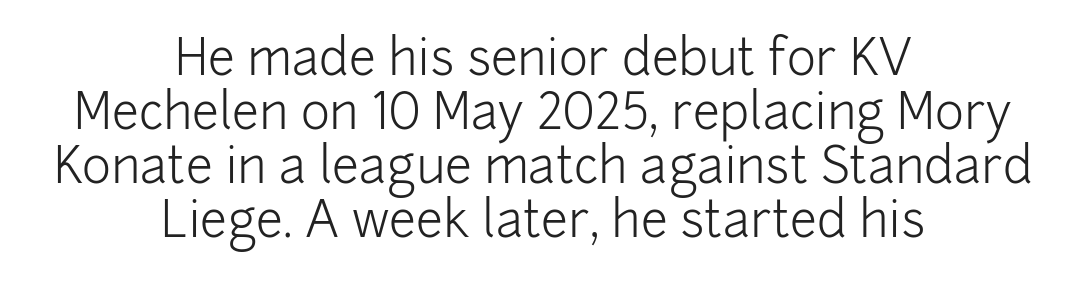
{"serif": "no", "italic": "no", "bold": "no", "weight": "light", "width": "normal", "stroke_contrast": "low", "x_height": "medium", "monospaced": "no", "underline": "no", "align": "center", "line_spacing": "tight", "line_spacing_ratio": 1.1, "letter_spacing": "normal", "letter_spacing_em": 0.0, "glyph_px": 49}
